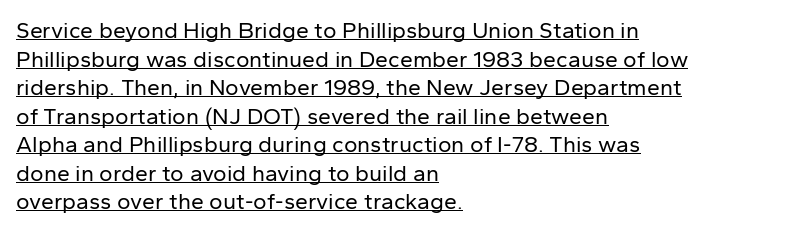
Between one letter and the next there's only the usual sliver of space. Leftover space on each line is placed entirely after the last word. The letters stand upright; this is a roman face. No heavy texture on the line: the type isn't bold. Underline: present.
